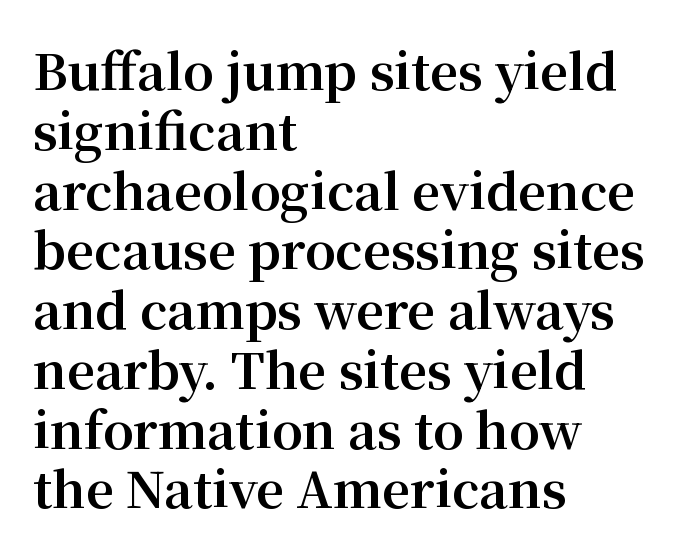
Does the copy run flush right? No — it runs flush left. The space beneath each line is pristine and unruled. Every letter is thick-stroked: bold, no question. Spacing verdict: proportional, widths tailored to each character.
